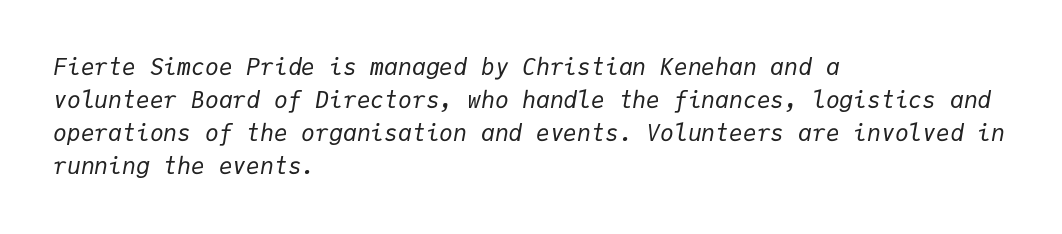
The image shows 23 px text type, italic (leaning right); set left-aligned, normal line spacing (1.44x), normal letter spacing, not underlined.
